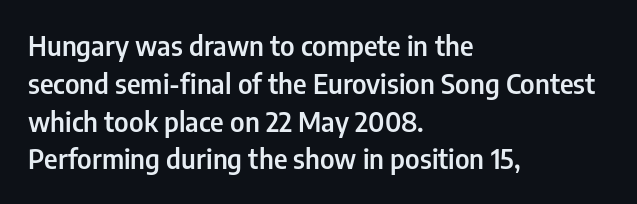
Q: Is the text bold? A: Semi-bold.
Q: Is the text italic (slanted)? A: No, it is upright.
Q: Is the text underlined? A: No.
Q: How is the paragraph aligned? A: Left-aligned.
Q: Is the spacing between letters normal or unusually wide? A: Normal.
Q: Is the spacing between lines tight, normal or loose? A: Normal.
